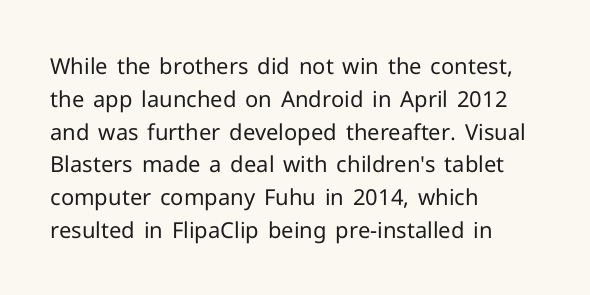
The image shows 22 px text type, upright; set left-aligned, normal line spacing (1.49x), normal letter spacing, not underlined.
